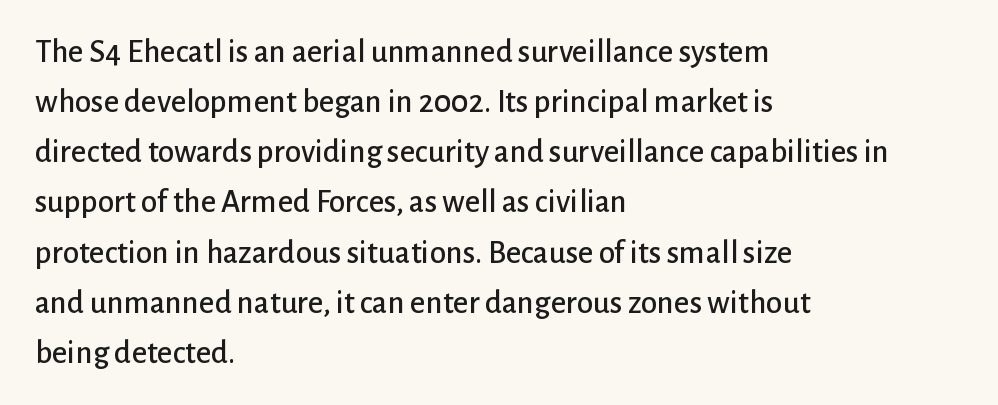
The image shows 33 px sans-serif type, upright; set left-aligned, normal line spacing (1.52x), normal letter spacing, not underlined; low stroke contrast and a medium x-height.
